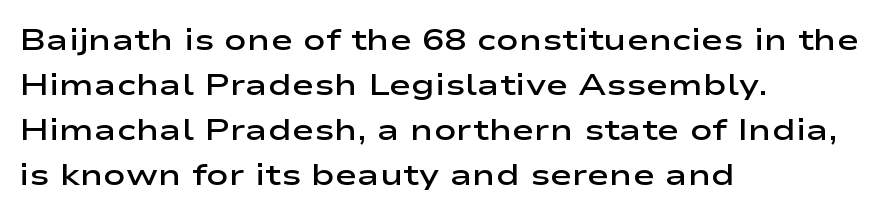
The image shows 30 px semibold, wide sans-serif type, upright; set left-aligned, normal line spacing (1.5x), normal letter spacing, not underlined; low stroke contrast and a medium x-height.
